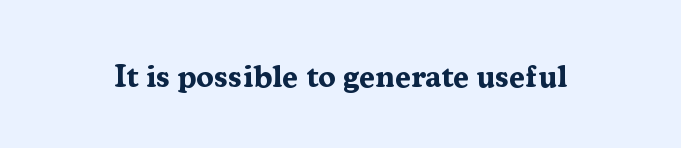
Q: Is the text bold? A: Yes.
Q: Is the text italic (slanted)? A: No, it is upright.
Q: Is the typeface a serif or a sans-serif typeface? A: Serif.
Q: Is the text underlined? A: No.
Q: Is the spacing between letters normal or unusually wide? A: Normal.
Q: Width (condensed, normal, or wide)? A: Normal.
Q: Stroke contrast? A: Medium.
Q: x-height? A: Medium.
Q: Monospaced? A: No.
